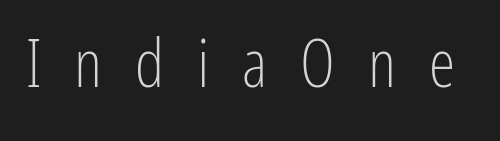
Q: Is the text bold? A: No.
Q: Is the text italic (slanted)? A: No, it is upright.
Q: Is the typeface a serif or a sans-serif typeface? A: Sans-serif.
Q: Is the text underlined? A: No.
Q: Is the spacing between letters normal or unusually wide? A: Unusually wide.
Q: Width (condensed, normal, or wide)? A: Condensed.
Q: Stroke contrast? A: Low.
Q: x-height? A: Medium.
Q: Monospaced? A: No.
